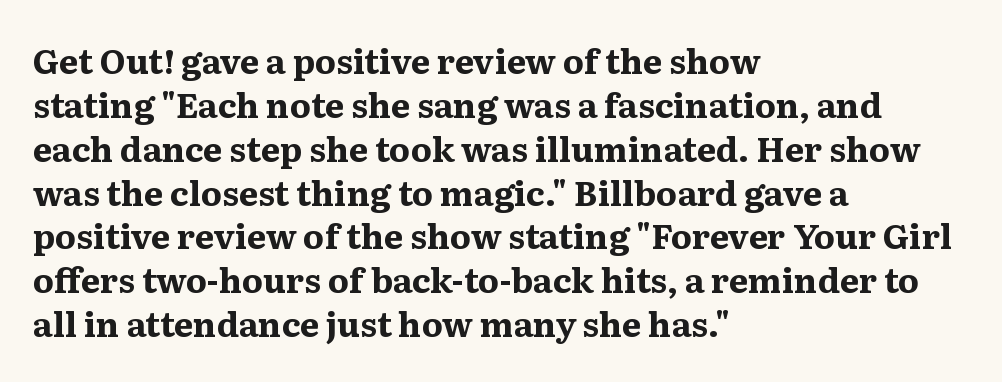
Q: Is the text bold? A: Yes.
Q: Is the text italic (slanted)? A: No, it is upright.
Q: Is the typeface a serif or a sans-serif typeface? A: Serif.
Q: Is the text underlined? A: No.
Q: How is the paragraph aligned? A: Left-aligned.
Q: Is the spacing between letters normal or unusually wide? A: Normal.
Q: Is the spacing between lines tight, normal or loose? A: Normal.
Q: Width (condensed, normal, or wide)? A: Normal.
Q: Stroke contrast? A: Medium.
Q: x-height? A: Medium.
Q: Monospaced? A: No.
